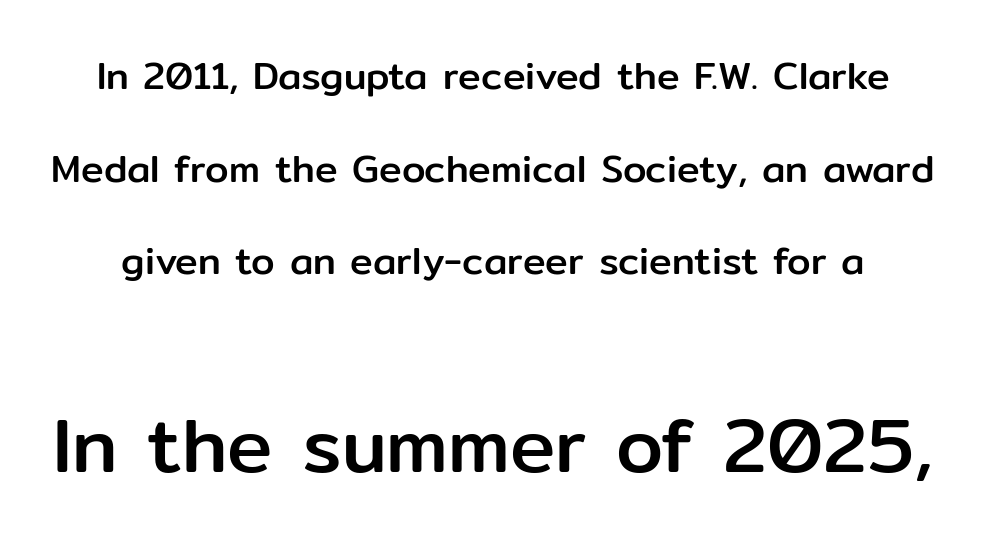
Size hierarchy here favors the trailing block over the leading one. Does the type have serifs? No, each stem ends abruptly. Nobody drew a line under any word here. No italicization has been applied; the sample stays upright. A typesetter would call this zero additional tracking.
